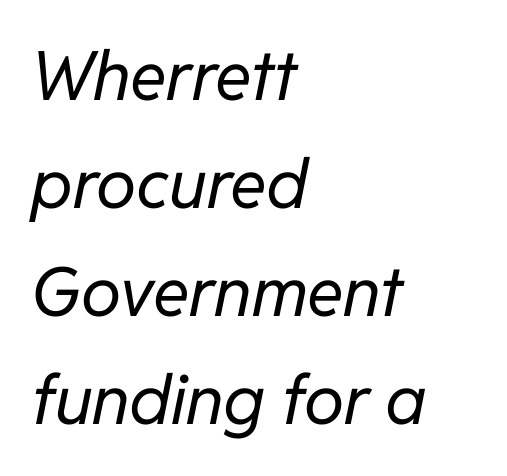
{"italic": "yes", "lean": "right", "slant_degrees": 11, "bold": "no", "weight": "regular", "width": "normal", "stroke_contrast": "low", "x_height": "medium", "monospaced": "no", "underline": "no", "align": "left", "line_spacing": "normal", "line_spacing_ratio": 1.59, "letter_spacing": "normal", "letter_spacing_em": 0.0, "glyph_px": 68}
